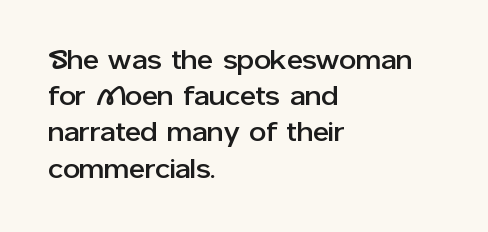
Q: Is the text italic (slanted)? A: No, it is upright.
Q: Is the text underlined? A: No.
Q: How is the paragraph aligned? A: Left-aligned.
Q: Is the spacing between letters normal or unusually wide? A: Normal.
Q: Is the spacing between lines tight, normal or loose? A: Normal.
